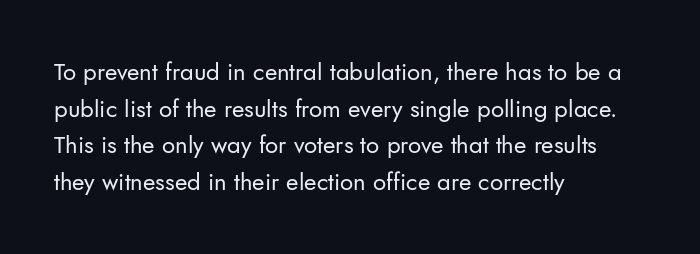
The image shows 24 px text type, upright; set left-aligned, normal line spacing (1.53x), normal letter spacing, not underlined.
